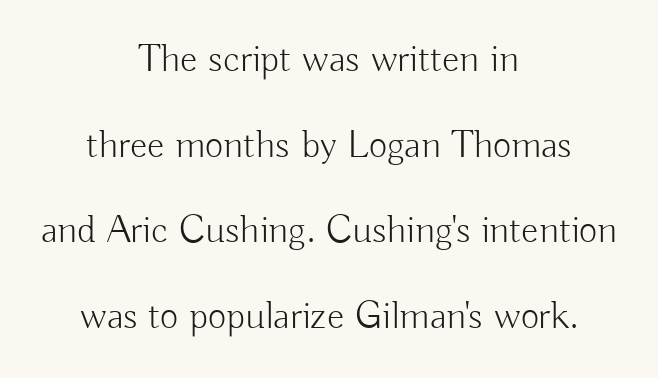
Q: Is the text bold? A: No.
Q: Is the text italic (slanted)? A: No, it is upright.
Q: Is the typeface a serif or a sans-serif typeface? A: Sans-serif.
Q: Is the text underlined? A: No.
Q: How is the paragraph aligned? A: Centered.
Q: Is the spacing between letters normal or unusually wide? A: Normal.
Q: Is the spacing between lines tight, normal or loose? A: Loose.
Q: Width (condensed, normal, or wide)? A: Normal.
Q: Stroke contrast? A: Low.
Q: x-height? A: Small.
Q: Monospaced? A: No.
